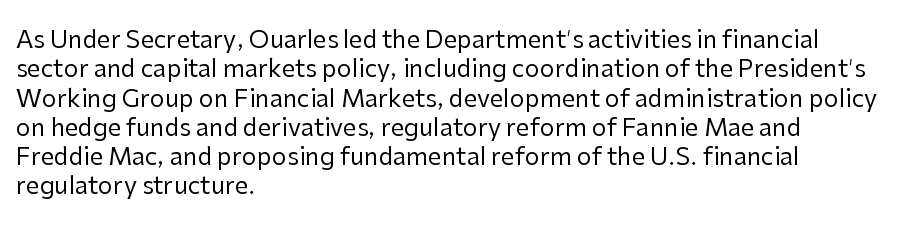
{"italic": "no", "bold": "no", "underline": "no", "align": "left", "line_spacing_ratio": 1.22, "letter_spacing": "normal", "letter_spacing_em": 0.0, "glyph_px": 24}
